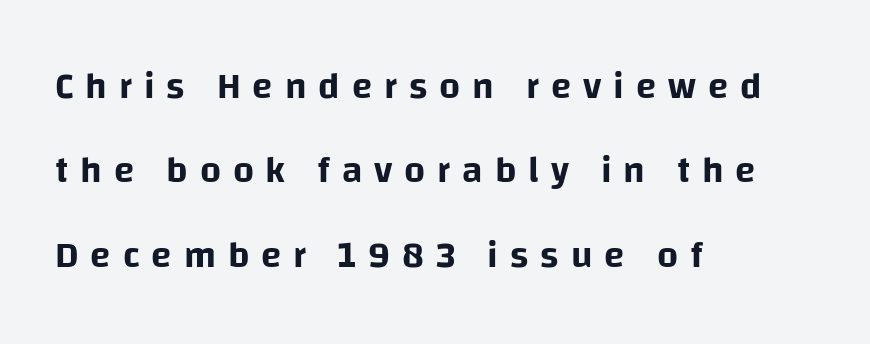
Q: Is the text italic (slanted)? A: No, it is upright.
Q: Is the typeface a serif or a sans-serif typeface? A: Sans-serif.
Q: Is the text underlined? A: No.
Q: How is the paragraph aligned? A: Left-aligned.
Q: Is the spacing between letters normal or unusually wide? A: Unusually wide.
Q: Is the spacing between lines tight, normal or loose? A: Loose.
Q: Width (condensed, normal, or wide)? A: Normal.
Q: Stroke contrast? A: Low.
Q: x-height? A: Large.
Q: Monospaced? A: No.
